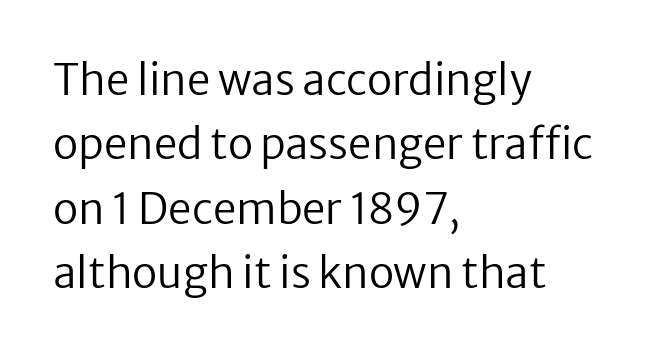
The image shows 42 px regular-weight sans-serif type, upright; set left-aligned, normal line spacing (1.53x), normal letter spacing, not underlined; low stroke contrast and a medium x-height.
